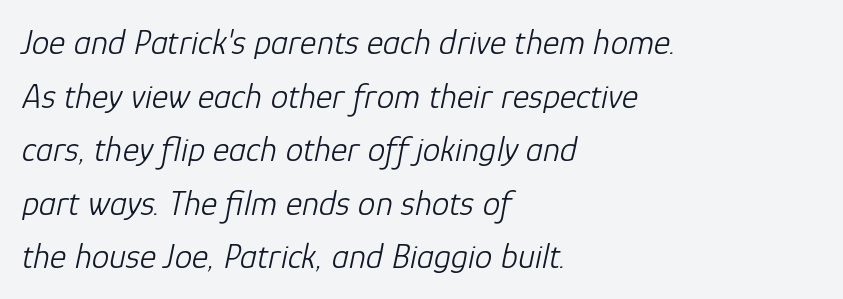
The image shows 35 px light type, italic (leaning right); set left-aligned, normal line spacing (1.53x), normal letter spacing, not underlined; low stroke contrast and a medium x-height.
